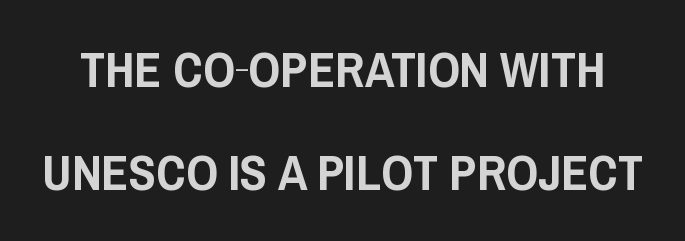
The image shows 50 px condensed sans-serif type, upright; set loose line spacing (2.06x), normal letter spacing, not underlined; low stroke contrast and a large x-height.
